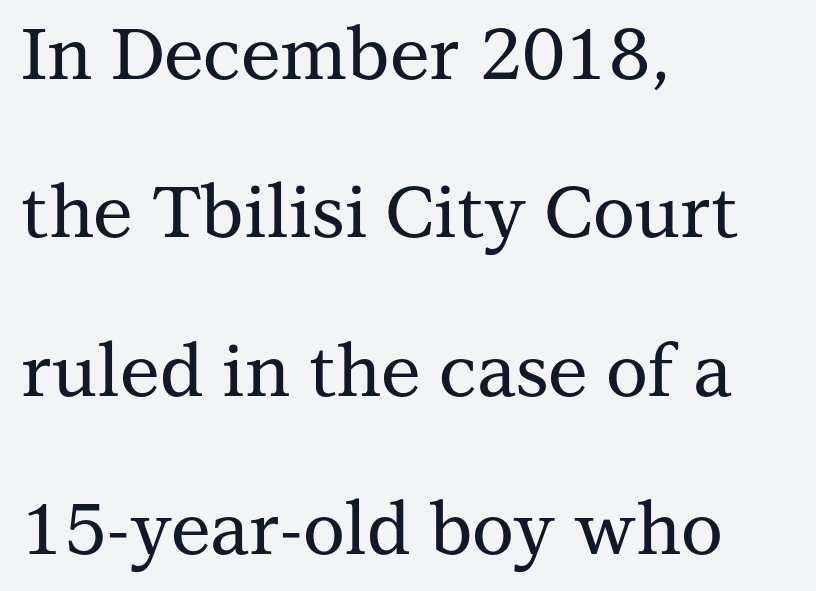
The image shows 72 px serif type, upright; set left-aligned, loose line spacing (2.2x), normal letter spacing, not underlined; medium stroke contrast and a medium x-height.
